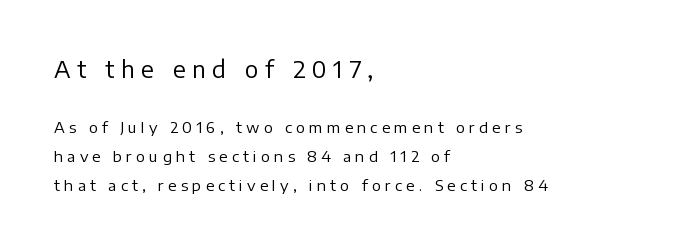
The image shows 23 px text type, upright; set left-aligned, loose line spacing (1.93x), unusually wide letter spacing (+0.28 em), not underlined; the first (top) block is 1.53x larger.
